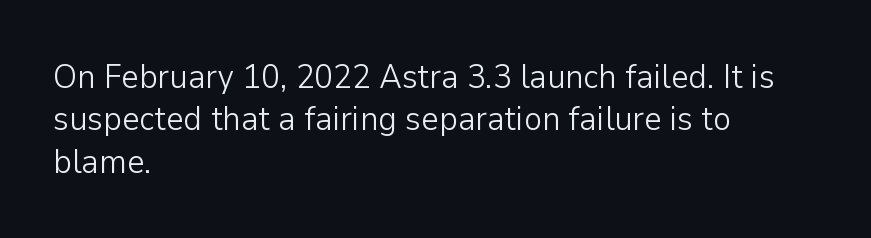
Q: Is the text bold? A: No.
Q: Is the text italic (slanted)? A: No, it is upright.
Q: Is the typeface a serif or a sans-serif typeface? A: Sans-serif.
Q: Is the text underlined? A: No.
Q: How is the paragraph aligned? A: Left-aligned.
Q: Is the spacing between letters normal or unusually wide? A: Normal.
Q: Is the spacing between lines tight, normal or loose? A: Normal.
Q: Width (condensed, normal, or wide)? A: Normal.
Q: Stroke contrast? A: Low.
Q: x-height? A: Medium.
Q: Monospaced? A: No.
